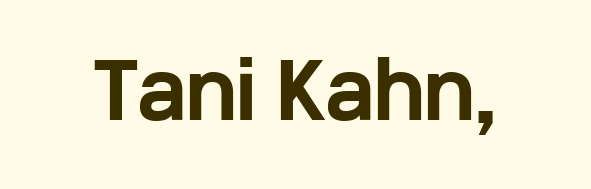
Q: Is the text bold? A: Yes.
Q: Is the text italic (slanted)? A: No, it is upright.
Q: Is the typeface a serif or a sans-serif typeface? A: Sans-serif.
Q: Is the text underlined? A: No.
Q: Is the spacing between letters normal or unusually wide? A: Normal.
Q: Width (condensed, normal, or wide)? A: Wide.
Q: Stroke contrast? A: Low.
Q: x-height? A: Medium.
Q: Monospaced? A: No.
